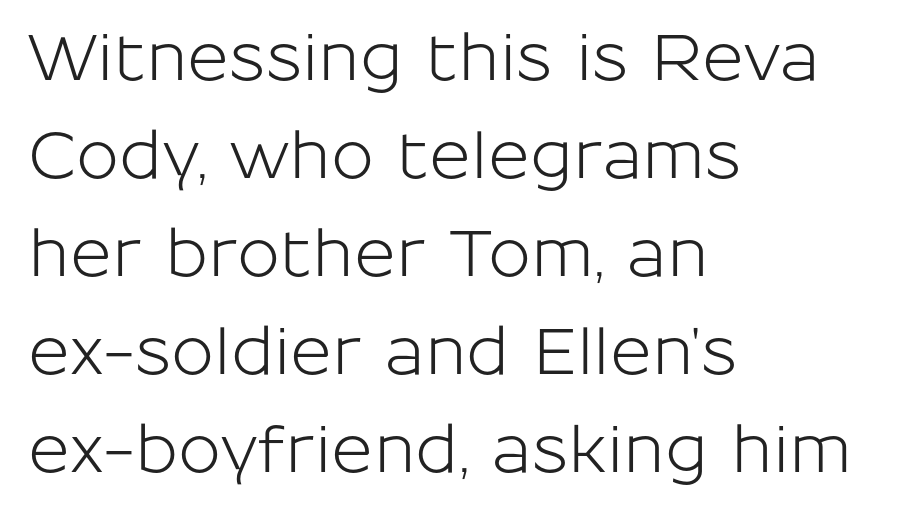
The image shows 64 px sans-serif type, upright; set left-aligned, normal line spacing (1.53x), normal letter spacing, not underlined; low stroke contrast and a medium x-height.
